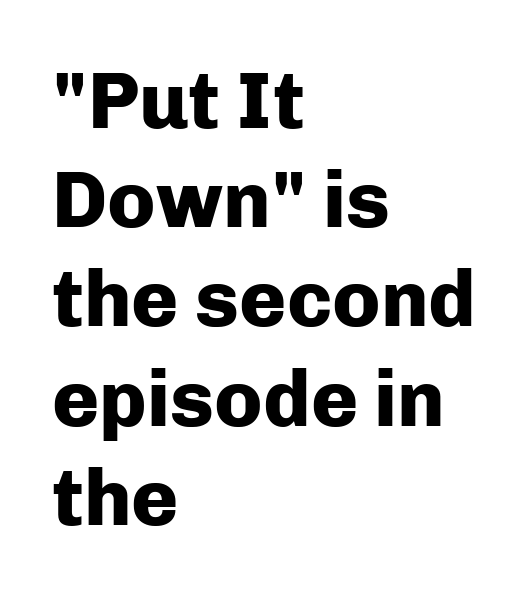
Q: Is the text bold? A: Yes.
Q: Is the text italic (slanted)? A: No, it is upright.
Q: Is the typeface a serif or a sans-serif typeface? A: Sans-serif.
Q: Is the text underlined? A: No.
Q: How is the paragraph aligned? A: Left-aligned.
Q: Is the spacing between letters normal or unusually wide? A: Normal.
Q: Width (condensed, normal, or wide)? A: Normal.
Q: Stroke contrast? A: Low.
Q: x-height? A: Medium.
Q: Monospaced? A: No.
